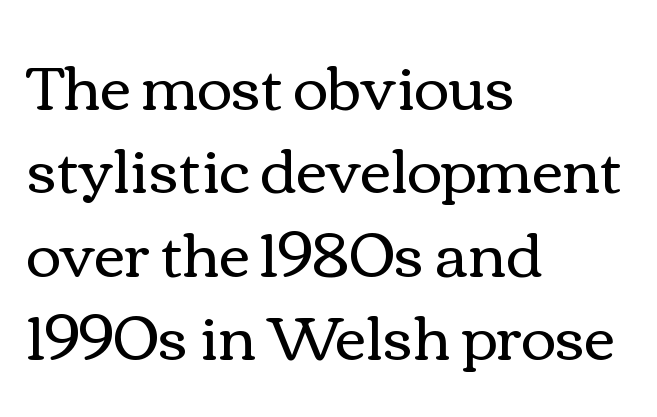
{"italic": "no", "bold": "no", "weight": "regular", "width": "wide", "stroke_contrast": "medium", "x_height": "medium", "monospaced": "no", "underline": "no", "align": "left", "line_spacing": "normal", "line_spacing_ratio": 1.39, "letter_spacing": "normal", "letter_spacing_em": 0.0, "glyph_px": 60}
